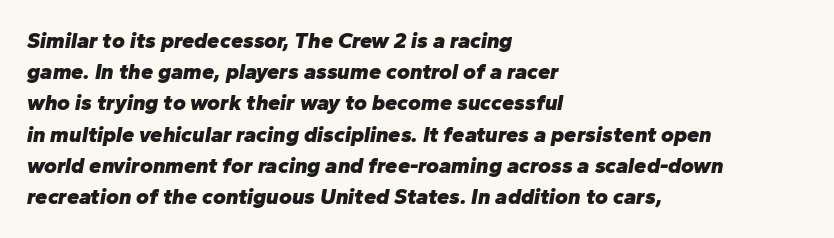
Q: Is the text bold? A: Yes.
Q: Is the text italic (slanted)? A: Yes, it leans right by about 10 degrees.
Q: Is the text underlined? A: No.
Q: How is the paragraph aligned? A: Left-aligned.
Q: Is the spacing between letters normal or unusually wide? A: Normal.
Q: Is the spacing between lines tight, normal or loose? A: Normal.
